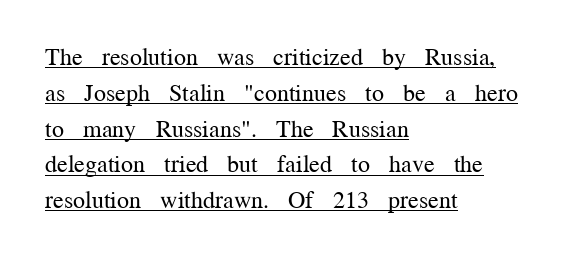
The image shows 24 px text type, upright; set left-aligned, normal line spacing (1.49x), normal letter spacing, underlined.
